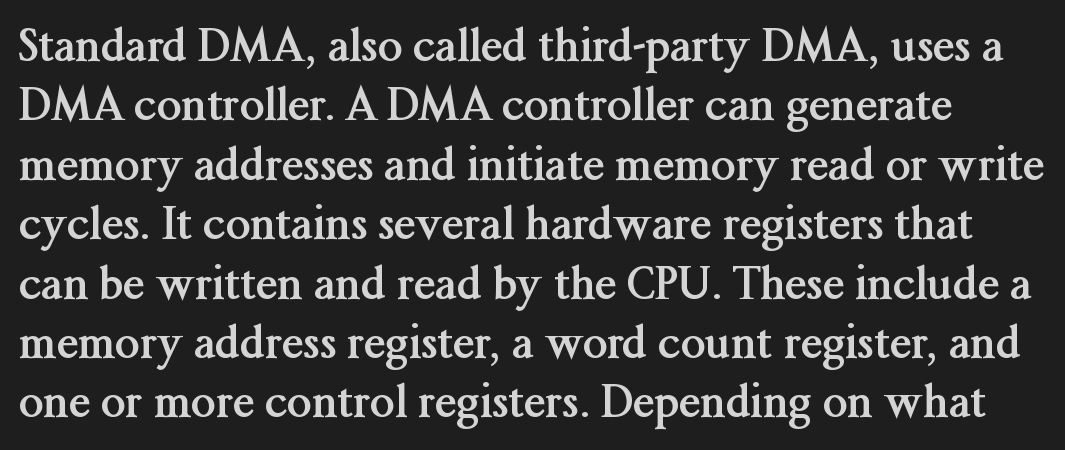
The image shows 44 px semibold serif type, upright; set normal line spacing (1.35x), normal letter spacing, not underlined; medium stroke contrast and a medium x-height.
